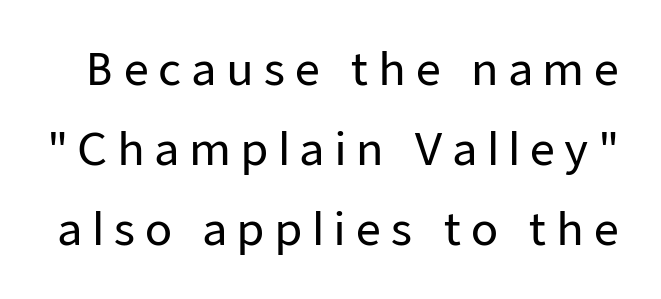
The image shows 44 px sans-serif type, upright; set line spacing 1.82x, unusually wide letter spacing (+0.21 em), not underlined; low stroke contrast and a medium x-height.
